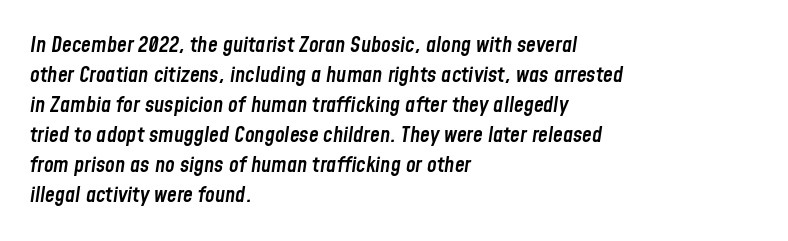
Q: Is the text bold? A: Semi-bold.
Q: Is the text italic (slanted)? A: Yes, it leans right by about 8 degrees.
Q: Is the text underlined? A: No.
Q: How is the paragraph aligned? A: Left-aligned.
Q: Is the spacing between letters normal or unusually wide? A: Normal.
Q: Is the spacing between lines tight, normal or loose? A: Normal.
